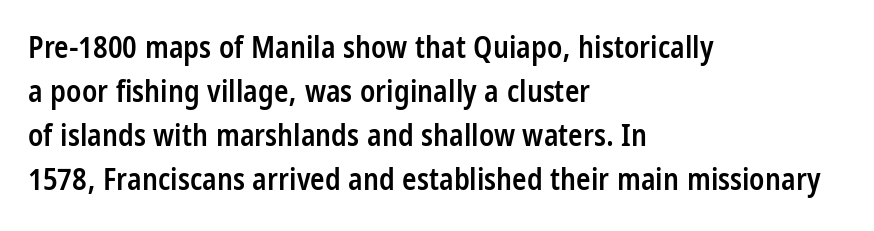
Descenders are the only things crossing below the line. Font category for this specimen: sans-serif. Look at the stroke-to-counter ratio: somewhat heavy, a semibold. The letters stand straight up with perfectly vertical stems. The rag falls on the right side of this text block. Look at the tracking — it's just the regular setting, nothing added.
